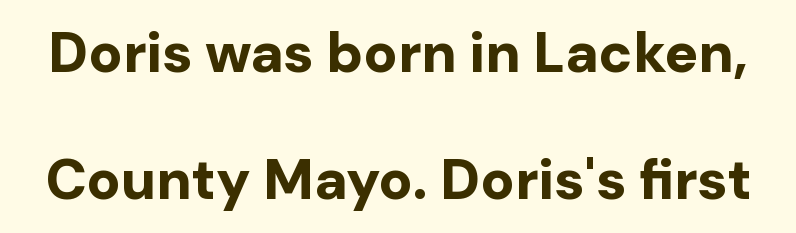
The image shows 56 px bold sans-serif type, upright; set loose line spacing (2.26x), normal letter spacing, not underlined; low stroke contrast and a medium x-height.
